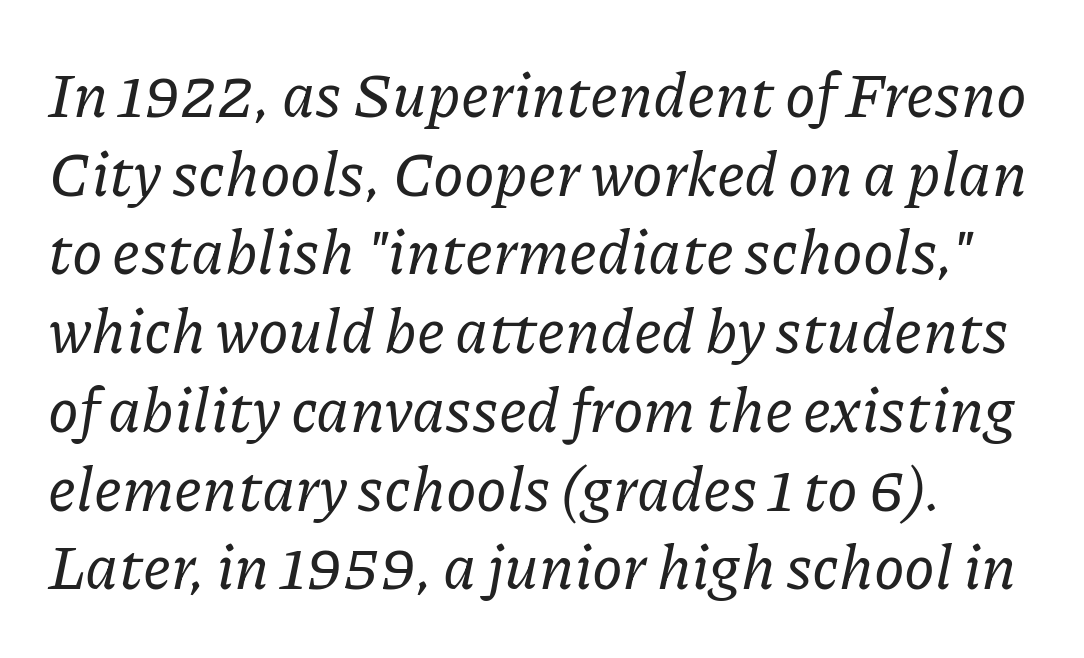
{"serif": "yes", "italic": "yes", "lean": "right", "slant_degrees": 11, "width": "normal", "stroke_contrast": "low", "x_height": "medium", "monospaced": "no", "underline": "no", "line_spacing": "normal", "line_spacing_ratio": 1.27, "letter_spacing": "normal", "letter_spacing_em": 0.0, "glyph_px": 62}
